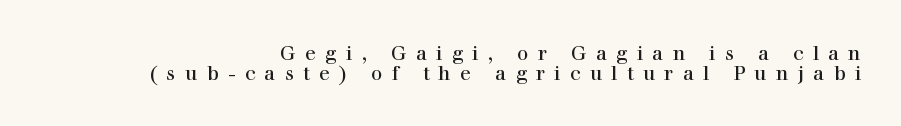
Q: Is the text bold? A: No.
Q: Is the text italic (slanted)? A: No, it is upright.
Q: Is the text underlined? A: No.
Q: Is the spacing between letters normal or unusually wide? A: Unusually wide.
Q: Is the spacing between lines tight, normal or loose? A: Tight.
